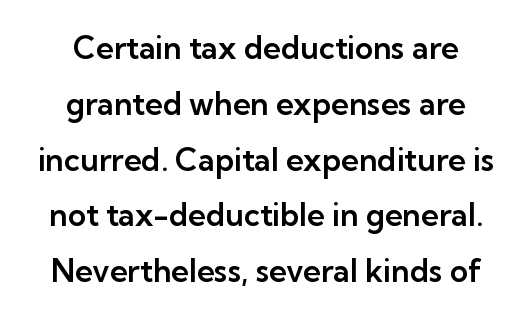
Examine the stroke ends and you'll find no serifs. Short and long lines alike share a common midpoint. A typesetter would mark this as roman, not italic. The horizontal fit of the characters is conventional and even.
